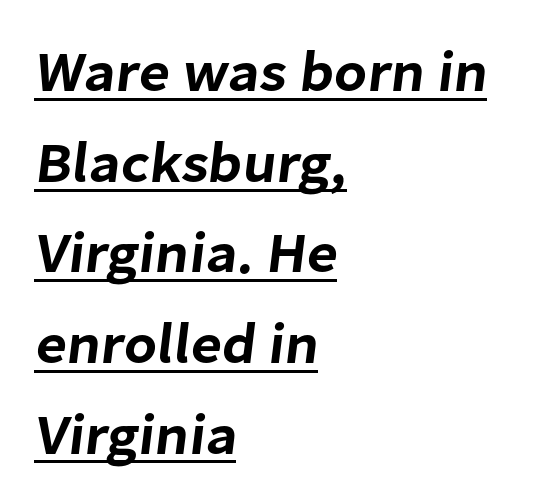
{"serif": "no", "width": "normal", "stroke_contrast": "low", "x_height": "medium", "monospaced": "no", "underline": "yes", "align": "left", "line_spacing": "normal", "line_spacing_ratio": 1.59, "letter_spacing": "normal", "letter_spacing_em": 0.0, "glyph_px": 57}
